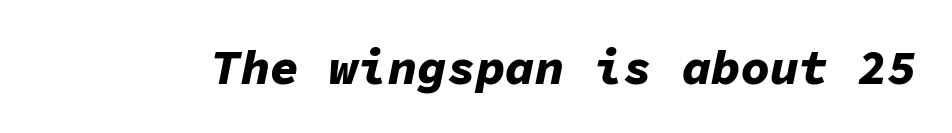
Q: Is the text bold? A: Yes.
Q: Is the text italic (slanted)? A: Yes, it leans right by about 11 degrees.
Q: Is the text underlined? A: No.
Q: Is the spacing between letters normal or unusually wide? A: Normal.
Q: Width (condensed, normal, or wide)? A: Normal.
Q: Stroke contrast? A: Low.
Q: x-height? A: Medium.
Q: Monospaced? A: Yes.
